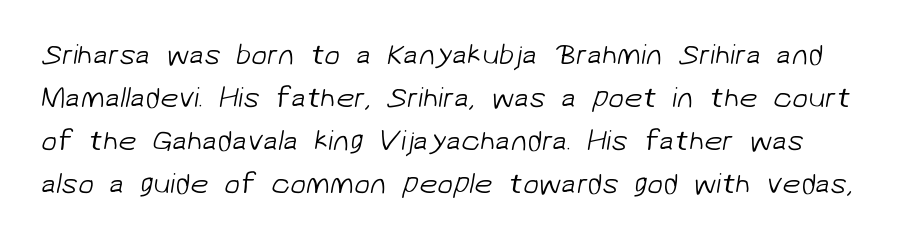
The image shows 29 px light sans-serif type; set normal line spacing (1.48x), normal letter spacing, not underlined; low stroke contrast and a medium x-height.
